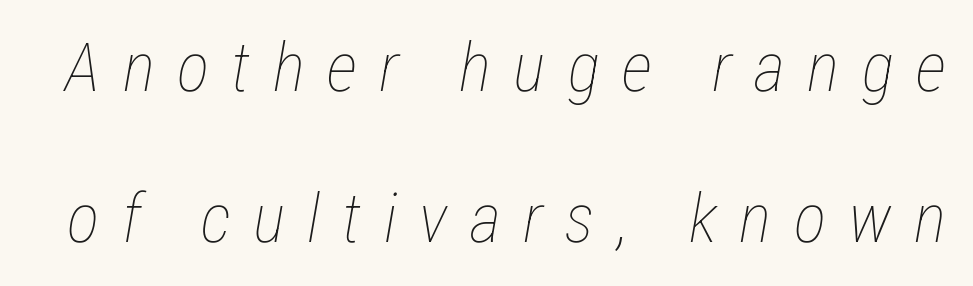
{"italic": "yes", "lean": "right", "slant_degrees": 12, "bold": "no", "weight": "thin", "width": "condensed", "stroke_contrast": "low", "x_height": "medium", "monospaced": "no", "underline": "no", "line_spacing": "loose", "line_spacing_ratio": 2.22, "letter_spacing": "wide", "letter_spacing_em": 0.33, "glyph_px": 68}
